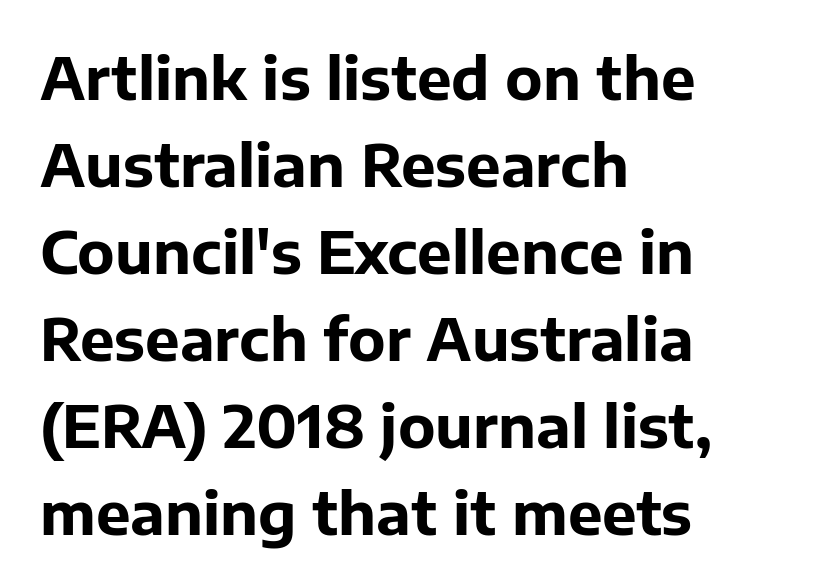
Q: Is the text bold? A: Yes.
Q: Is the text italic (slanted)? A: No, it is upright.
Q: Is the typeface a serif or a sans-serif typeface? A: Sans-serif.
Q: Is the text underlined? A: No.
Q: How is the paragraph aligned? A: Left-aligned.
Q: Is the spacing between letters normal or unusually wide? A: Normal.
Q: Is the spacing between lines tight, normal or loose? A: Normal.
Q: Width (condensed, normal, or wide)? A: Normal.
Q: Stroke contrast? A: Low.
Q: x-height? A: Medium.
Q: Monospaced? A: No.
